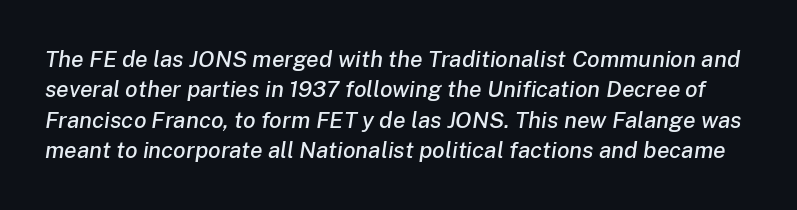
Q: Is the text italic (slanted)? A: Yes, it leans right by about 8 degrees.
Q: Is the text underlined? A: No.
Q: Is the spacing between letters normal or unusually wide? A: Normal.
Q: Is the spacing between lines tight, normal or loose? A: Normal.
